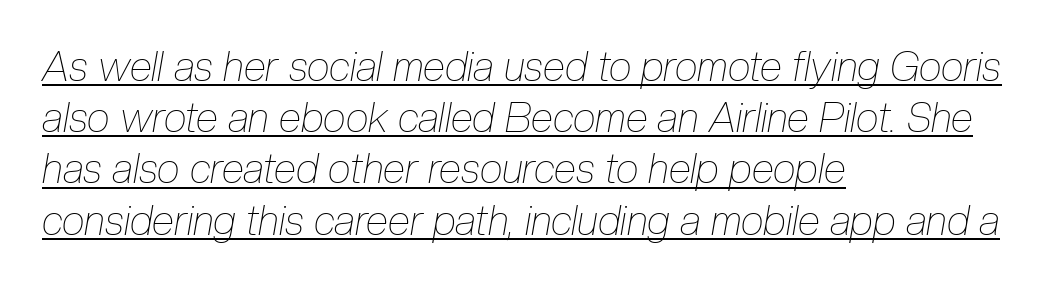
The vertical gap from one line to the next is medium. The text block is weighted toward the left margin, trailing off unevenly rightward. Weight class: somewhere from thin through regular. The letterforms sit shoulder to shoulder at normal distance. The lettering tilts uniformly, giving the passage an italic look.
